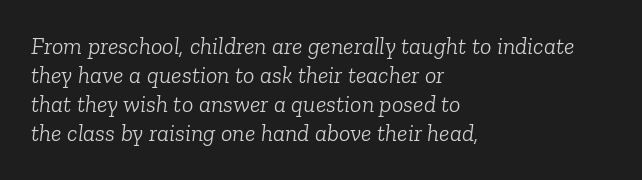
Q: Is the text bold? A: No.
Q: Is the text italic (slanted)? A: Yes, it leans right by about 6 degrees.
Q: Is the text underlined? A: No.
Q: How is the paragraph aligned? A: Left-aligned.
Q: Is the spacing between letters normal or unusually wide? A: Normal.
